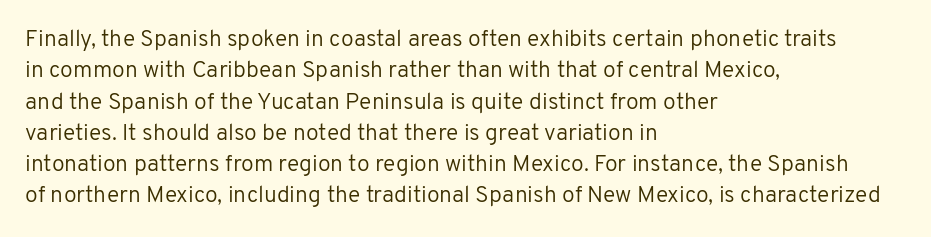
Q: Is the text bold? A: No.
Q: Is the text italic (slanted)? A: No, it is upright.
Q: Is the text underlined? A: No.
Q: How is the paragraph aligned? A: Left-aligned.
Q: Is the spacing between letters normal or unusually wide? A: Normal.
Q: Is the spacing between lines tight, normal or loose? A: Normal.
